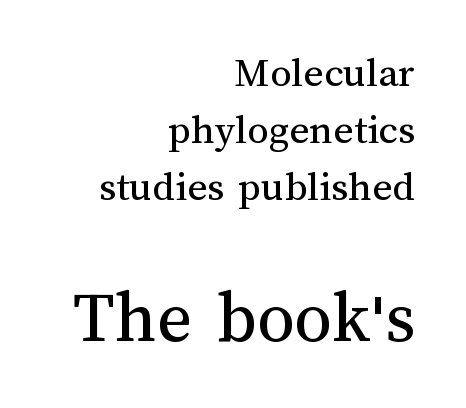
Nothing heavy about these letters — not bold at all. Character widths vary here, with narrow letters taking less room than wide ones. Check under the words: just untouched page. The block sitting lower on the canvas is the one with enlarged characters. The line texture is even and compact thanks to regular tracking.
